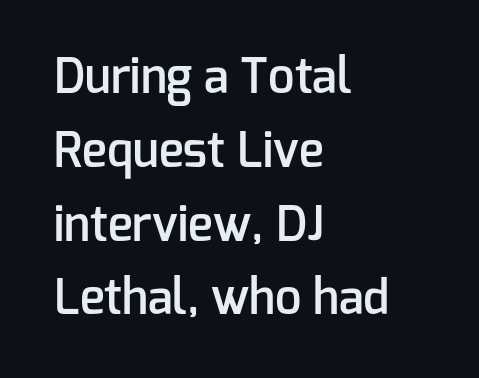
The strip under each line holds only bare page. The typesetter chose a ragged-right arrangement here. Think of a printed novel: that variable character pitch is what you see here. Italic? Not at all — the glyphs are vertical. Students, observe: this is what conventionally led text looks like. Each glyph is drawn with semibold strokes, heavier than normal yet not fully bold.
